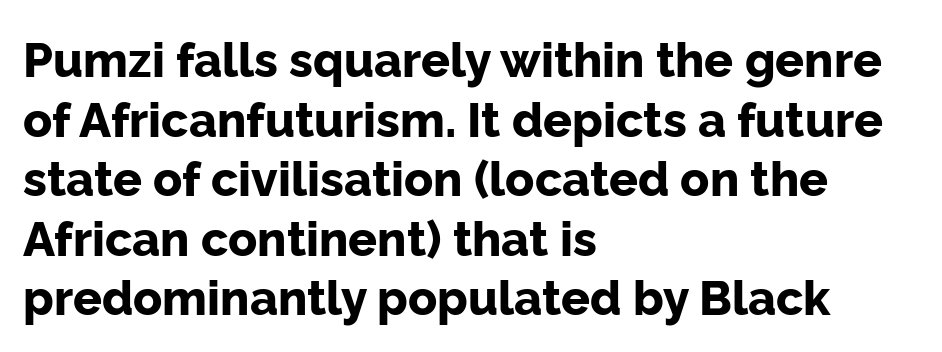
The image shows 48 px bold sans-serif type, upright; set left-aligned, line spacing 1.24x, normal letter spacing, not underlined; low stroke contrast and a medium x-height.
